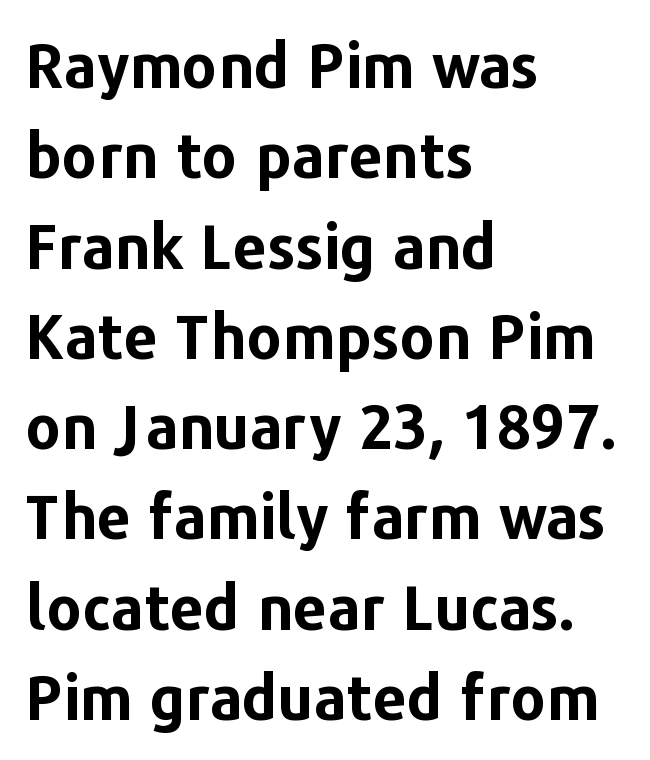
Do the characters align in a grid? No, the font is proportional. Layout note: lines flush left. Words appear dense and cohesive because spacing is normal. As a designer I'd log this as weight 700, bold. Leading: standard.
